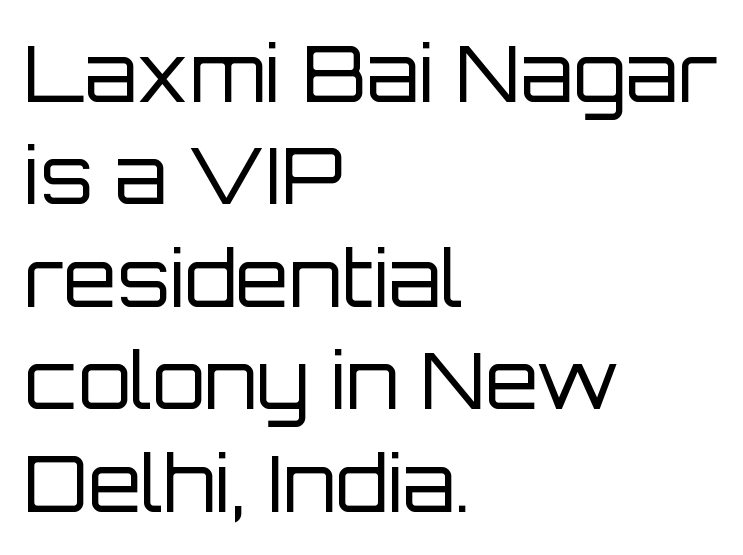
Q: Is the text bold? A: No.
Q: Is the text italic (slanted)? A: No, it is upright.
Q: Is the typeface a serif or a sans-serif typeface? A: Sans-serif.
Q: Is the text underlined? A: No.
Q: How is the paragraph aligned? A: Left-aligned.
Q: Is the spacing between letters normal or unusually wide? A: Normal.
Q: Is the spacing between lines tight, normal or loose? A: Normal.
Q: Width (condensed, normal, or wide)? A: Normal.
Q: Stroke contrast? A: Low.
Q: x-height? A: Large.
Q: Monospaced? A: No.
